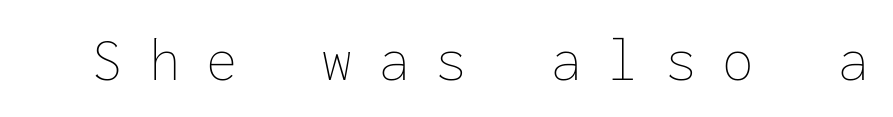
Q: Is the text bold? A: No.
Q: Is the text italic (slanted)? A: No, it is upright.
Q: Is the text underlined? A: No.
Q: Is the spacing between letters normal or unusually wide? A: Unusually wide.
Q: Width (condensed, normal, or wide)? A: Normal.
Q: Stroke contrast? A: Low.
Q: x-height? A: Medium.
Q: Monospaced? A: Yes.
